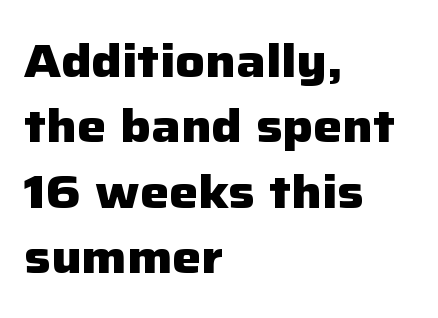
Observe the ordinary spacing: letters are neighbours, not strangers. Check where the strokes stop: nothing finishes them off — pure sans. The area under the type is left untouched. The letters stand upright; this is a roman face.
